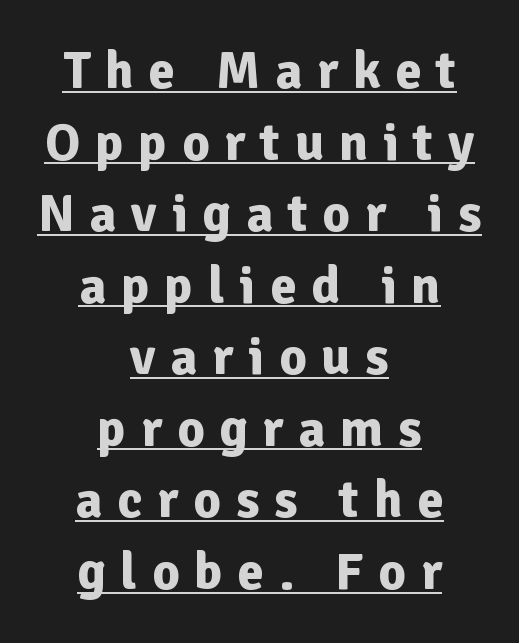
The designer left line spacing at the default. Every stem runs plumb, perpendicular to the baseline. The specimen includes a rule beneath the text block's lines. Letter spacing: wide.
